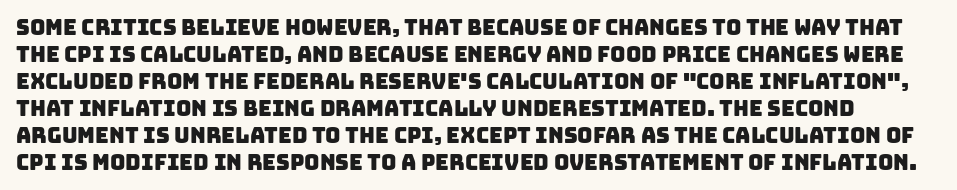
Q: Is the text underlined? A: No.
Q: Is the spacing between letters normal or unusually wide? A: Normal.
Q: Is the spacing between lines tight, normal or loose? A: Normal.
